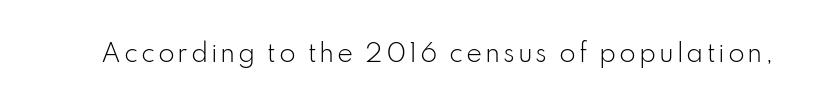
Q: Is the text bold? A: No.
Q: Is the text italic (slanted)? A: No, it is upright.
Q: Is the text underlined? A: No.
